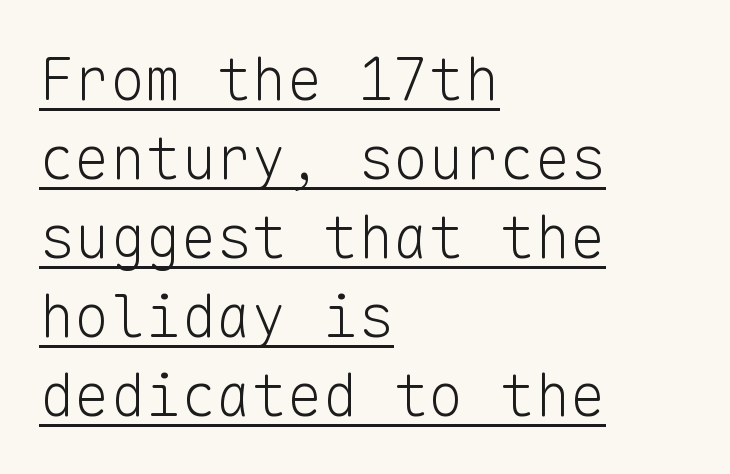
You could count columns in this text — the font is strictly monospaced. Notice how the passage keeps a crisp vertical edge on the left only. The leading is moderate, giving the passage an even texture. The passage shown is underscored from start to finish. Classification — sans serif. Tracking here is standard; glyphs follow each other at the usual distance.
